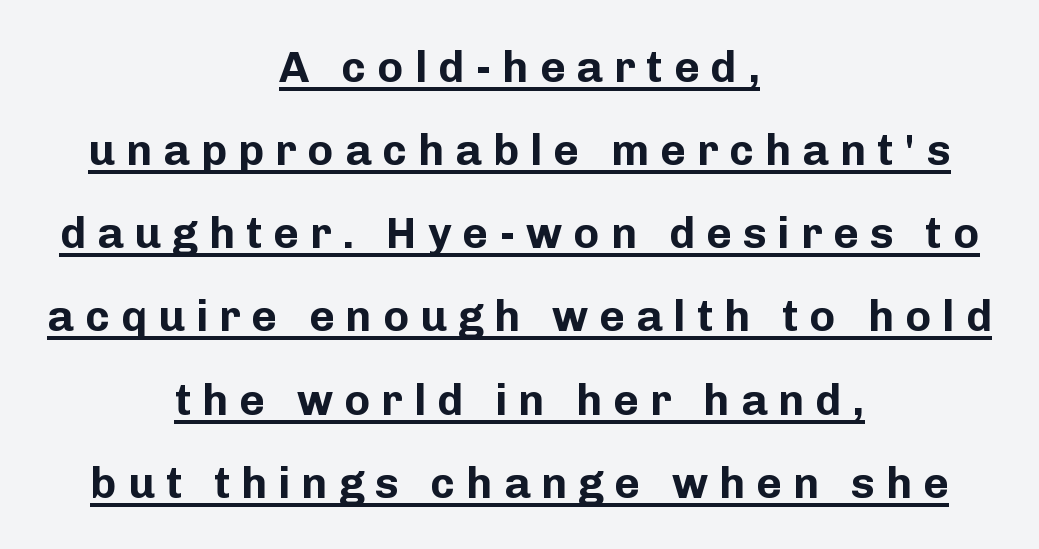
{"serif": "no", "italic": "no", "bold": "yes", "weight": "bold", "width": "normal", "stroke_contrast": "low", "x_height": "medium", "monospaced": "no", "underline": "yes", "align": "center", "line_spacing_ratio": 1.89, "letter_spacing": "wide", "letter_spacing_em": 0.25, "glyph_px": 44}
